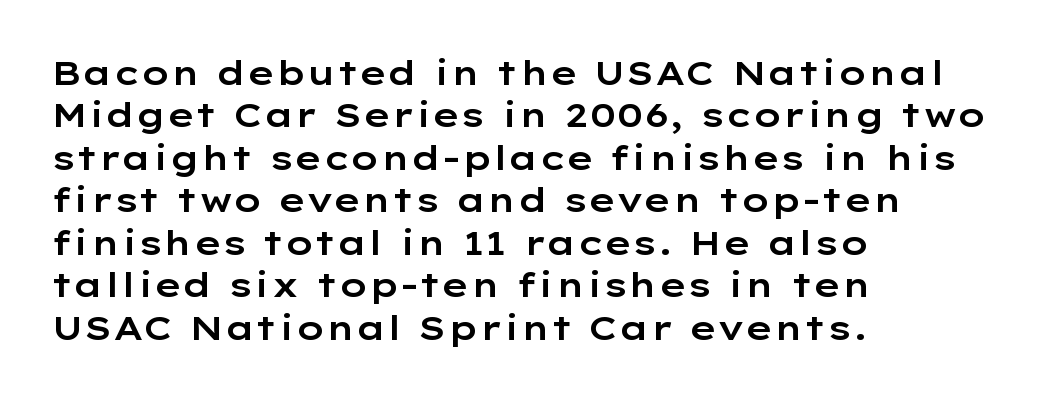
Line starts are locked; line ends wander. The type sits square on the baseline with zero lean. The typeface chosen for these lines omits serifs. Unmarked baselines from the first word to the last.
